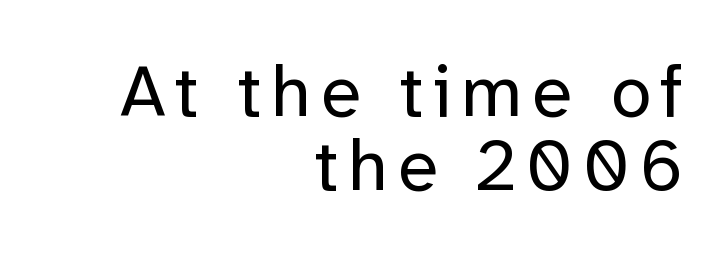
Vertical spacing — tight. Line ends are locked; line starts wander. The face looks like a standard text weight, possibly lighter. A bare baseline throughout the passage. Is this a fixed-width face? No — the glyphs have proportional, varying widths. This is roman type, the default non-slanted kind.
